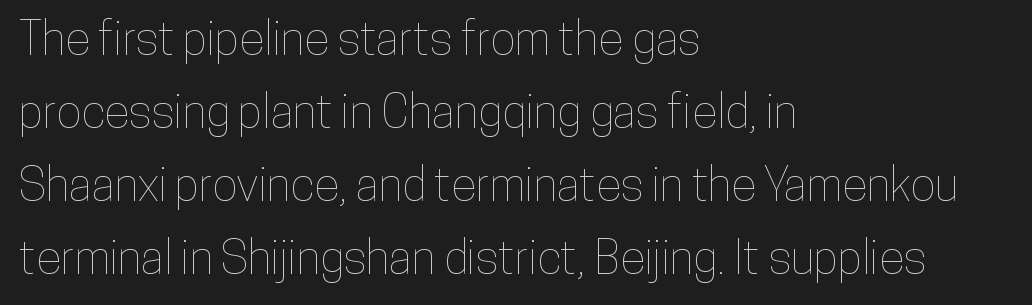
The image shows 47 px condensed type, upright; set left-aligned, normal line spacing (1.55x), normal letter spacing, not underlined; low stroke contrast and a medium x-height.
